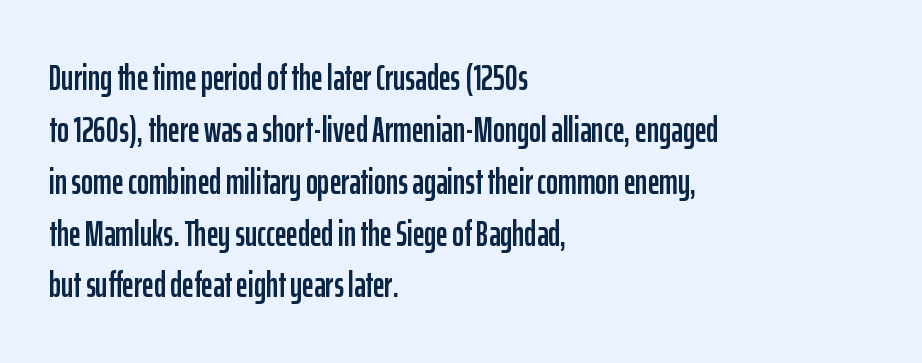
{"serif": "no", "italic": "no", "width": "condensed", "stroke_contrast": "low", "x_height": "medium", "monospaced": "no", "underline": "no", "align": "left", "line_spacing": "normal", "line_spacing_ratio": 1.44, "letter_spacing": "normal", "letter_spacing_em": 0.0, "glyph_px": 36}
